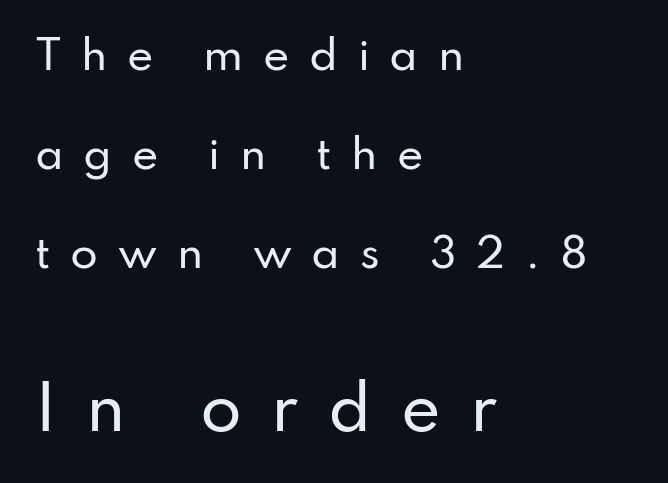
{"serif": "no", "italic": "no", "width": "normal", "stroke_contrast": "low", "x_height": "small", "monospaced": "no", "underline": "no", "align": "left", "line_spacing": "loose", "line_spacing_ratio": 2.47, "letter_spacing": "wide", "letter_spacing_em": 0.49, "larger_block": "second", "size_ratio": 1.5, "glyph_px": 60}
